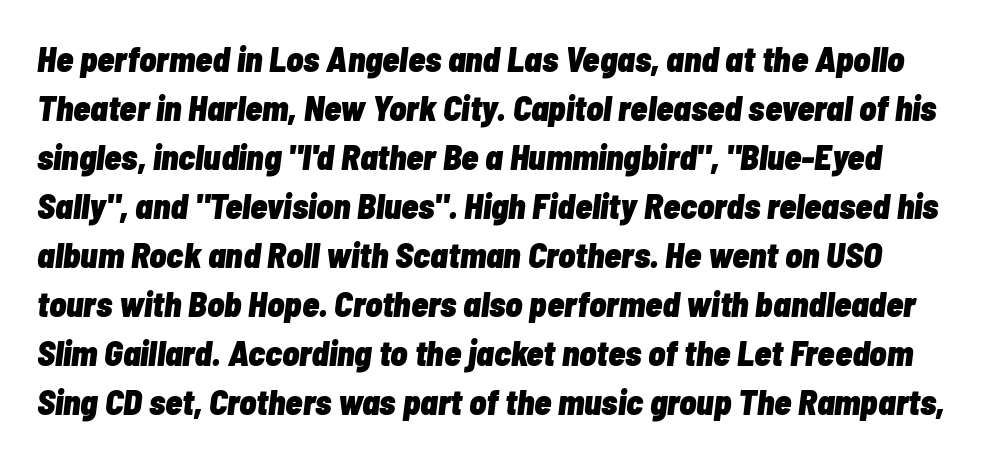
{"italic": "yes", "lean": "right", "slant_degrees": 7, "bold": "yes", "weight": "heavy", "width": "condensed", "stroke_contrast": "low", "x_height": "medium", "monospaced": "no", "underline": "no", "line_spacing": "normal", "line_spacing_ratio": 1.4, "letter_spacing": "normal", "letter_spacing_em": 0.0, "glyph_px": 35}
